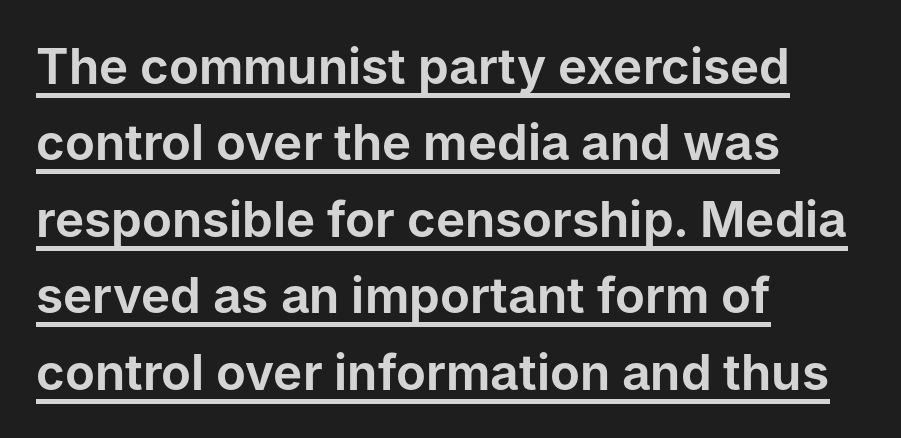
The image shows 49 px sans-serif type, upright; set left-aligned, normal line spacing (1.56x), normal letter spacing, underlined; low stroke contrast and a medium x-height.
